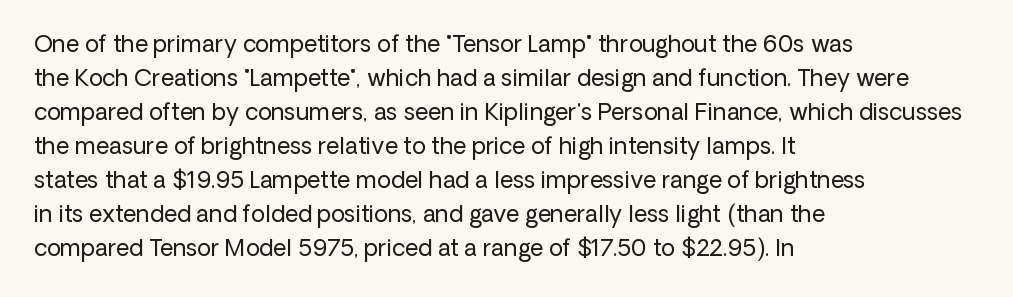
The image shows 23 px text type, upright; set left-aligned, normal line spacing (1.48x), normal letter spacing, not underlined.
